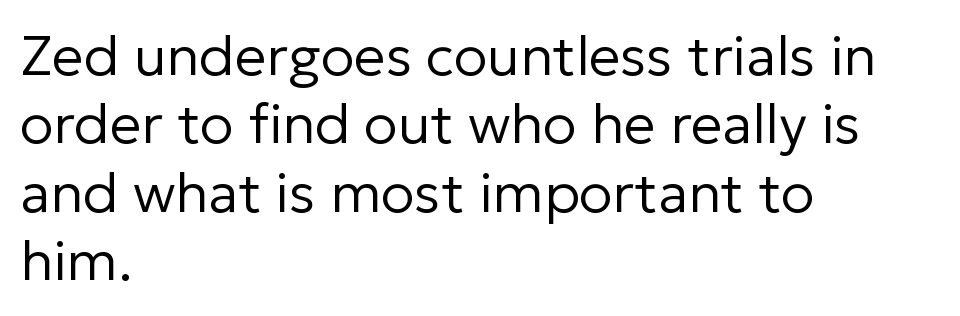
The string is rendered with underlining switched off. The paragraph shown leans on its left margin. Think of a printed novel: that variable character pitch is what you see here. A quiet, ordinary-to-light weight characterises the typeface. Notice how the stems are strictly vertical — no italics here.
